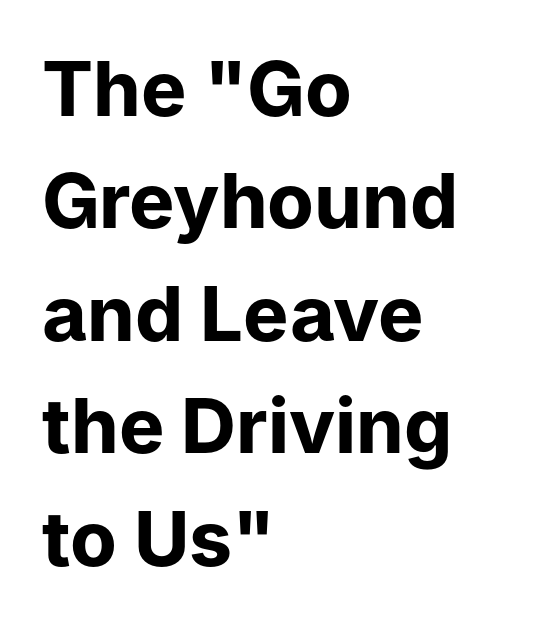
Q: Is the text bold? A: Yes.
Q: Is the text italic (slanted)? A: No, it is upright.
Q: Is the typeface a serif or a sans-serif typeface? A: Sans-serif.
Q: Is the text underlined? A: No.
Q: How is the paragraph aligned? A: Left-aligned.
Q: Is the spacing between letters normal or unusually wide? A: Normal.
Q: Is the spacing between lines tight, normal or loose? A: Normal.
Q: Width (condensed, normal, or wide)? A: Normal.
Q: Stroke contrast? A: Low.
Q: x-height? A: Medium.
Q: Monospaced? A: No.
